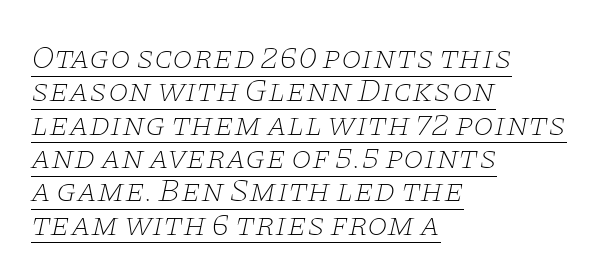
The image shows 33 px thin, wide serif type, italic (leaning right); set left-aligned, tight line spacing (1.01x), normal letter spacing, underlined; low stroke contrast and a large x-height.
